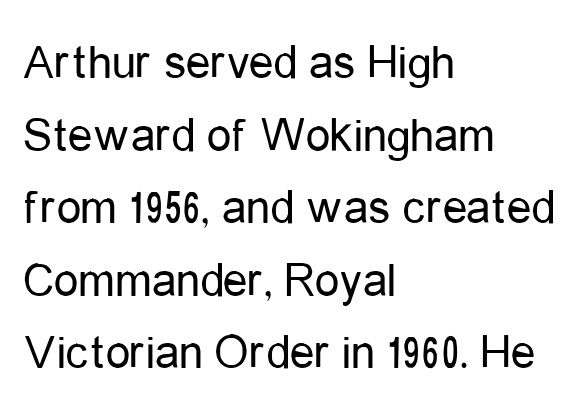
The image shows 49 px regular-weight, condensed sans-serif type, upright; set left-aligned, normal line spacing (1.48x), normal letter spacing, not underlined; low stroke contrast and a medium x-height.
